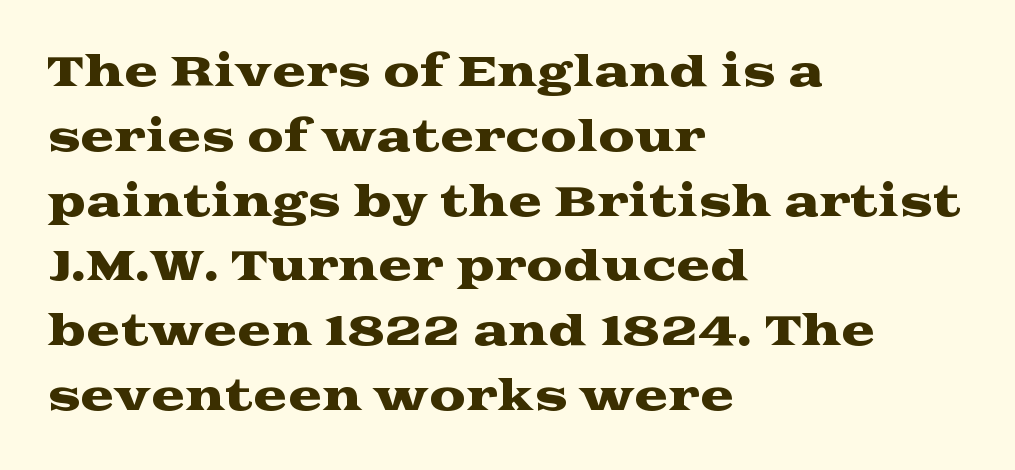
Q: Is the text italic (slanted)? A: No, it is upright.
Q: Is the typeface a serif or a sans-serif typeface? A: Serif.
Q: Is the text underlined? A: No.
Q: How is the paragraph aligned? A: Left-aligned.
Q: Is the spacing between letters normal or unusually wide? A: Normal.
Q: Is the spacing between lines tight, normal or loose? A: Normal.
Q: Width (condensed, normal, or wide)? A: Wide.
Q: Stroke contrast? A: Medium.
Q: x-height? A: Medium.
Q: Monospaced? A: No.
